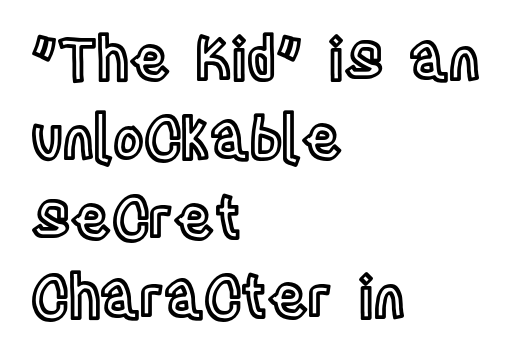
The image shows 58 px condensed type, upright; set left-aligned, normal line spacing (1.37x), normal letter spacing, not underlined; a large x-height.
